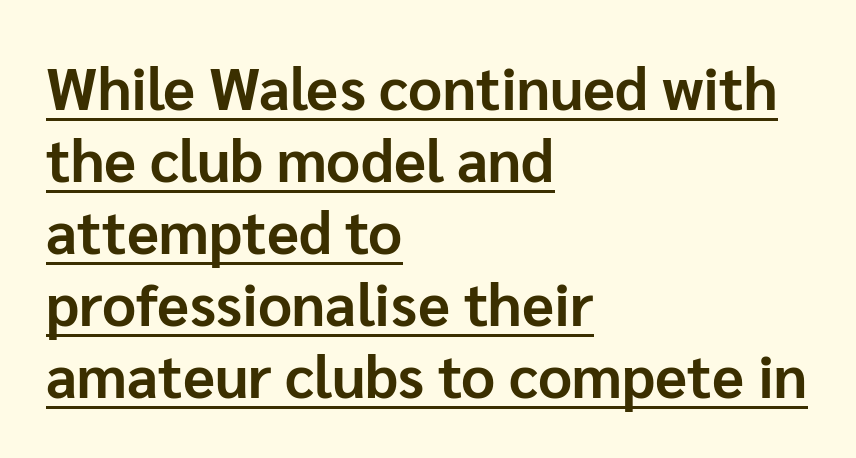
The image shows 59 px bold sans-serif type, upright; set left-aligned, line spacing 1.22x, normal letter spacing, underlined; low stroke contrast and a medium x-height.
